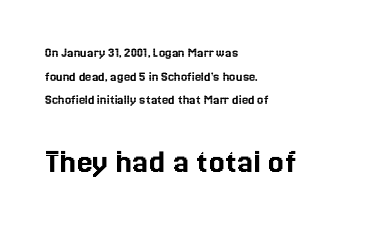
The image shows 35 px text type, upright; set left-aligned, normal line spacing (1.68x), normal letter spacing, not underlined; the second (bottom) block is 2.5x larger; a medium x-height.
